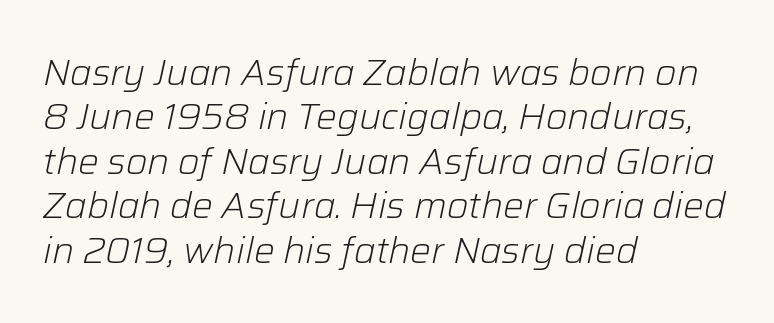
Think of a printed novel: that variable character pitch is what you see here. The whole block is typeset with a tilt. Honestly, there is no underline to notice here at all. Is this a heavy cut? Hardly; it is regular or lighter.
